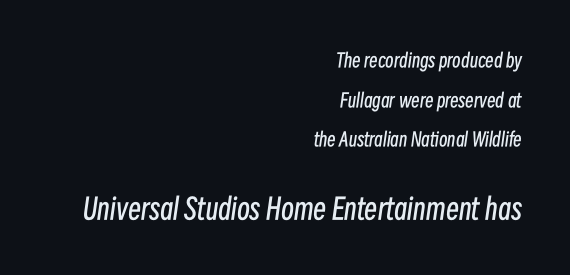
{"italic": "yes", "lean": "right", "slant_degrees": 8, "bold": "no", "weight": "regular", "width": "condensed", "stroke_contrast": "low", "x_height": "medium", "monospaced": "no", "underline": "no", "align": "right", "line_spacing": "loose", "line_spacing_ratio": 2.09, "letter_spacing": "normal", "letter_spacing_em": 0.0, "larger_block": "second", "size_ratio": 1.53, "glyph_px": 29}
